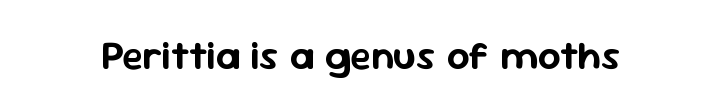
The image shows 40 px sans-serif type, upright; set normal letter spacing, not underlined; low stroke contrast and a medium x-height.
